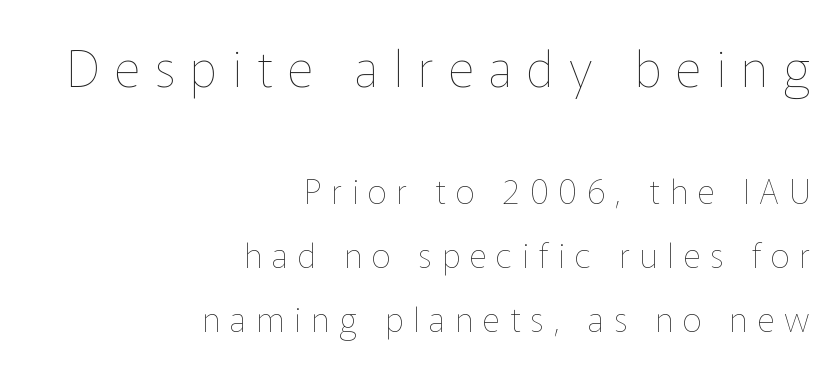
{"italic": "no", "bold": "no", "weight": "thin", "width": "normal", "stroke_contrast": "low", "x_height": "medium", "monospaced": "no", "underline": "no", "align": "right", "line_spacing_ratio": 1.88, "letter_spacing": "wide", "letter_spacing_em": 0.29, "larger_block": "first", "size_ratio": 1.5, "glyph_px": 51}
